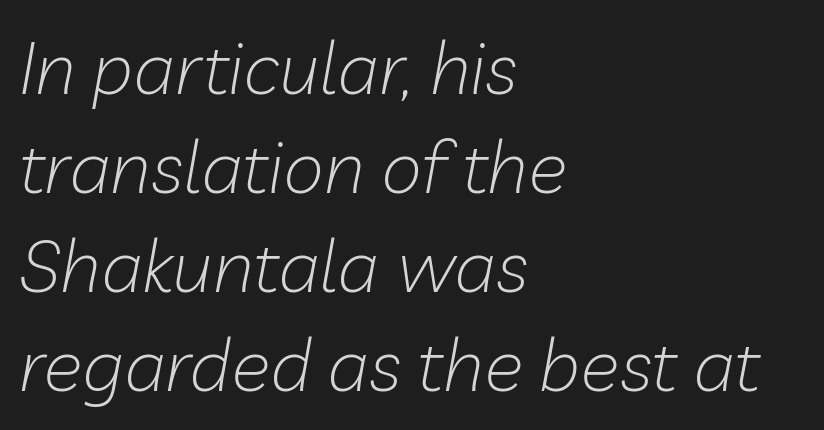
Stroke mass is kept to a normal reading level or below. This sample is left-justified, so line endings fall wherever the words run out. Looks like regular typesetting: each glyph gets only the width it needs. Here the glyphs are tracked normally, forming tight word shapes.
